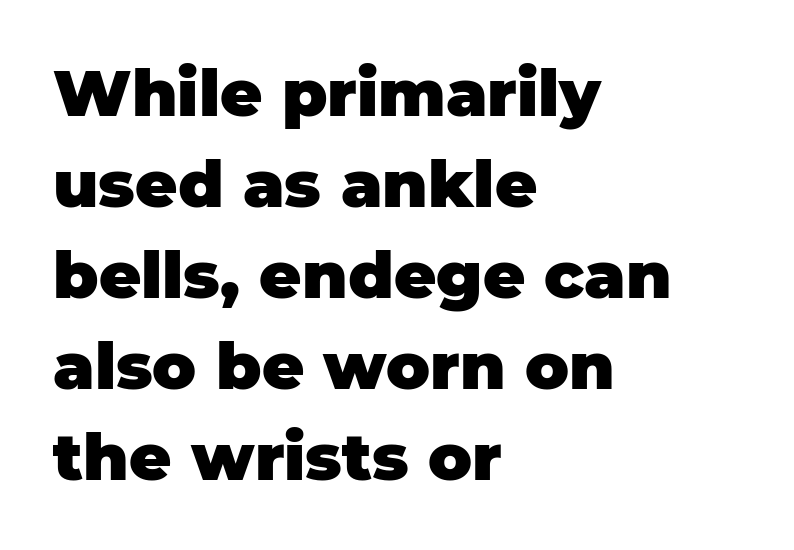
The image shows 65 px heavy sans-serif type, upright; set left-aligned, normal line spacing (1.4x), normal letter spacing, not underlined; low stroke contrast and a large x-height.
